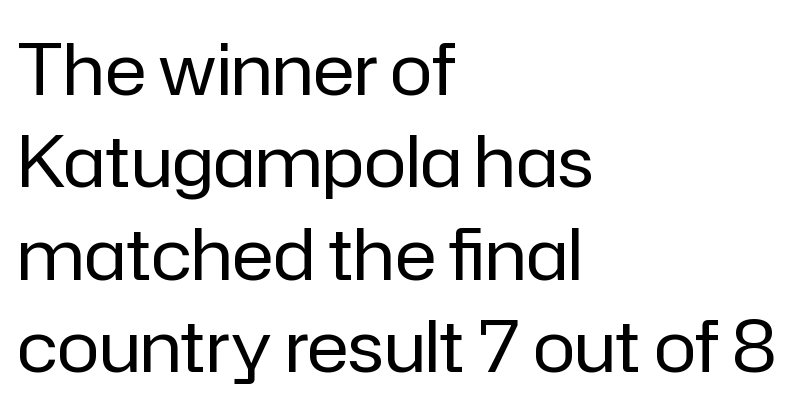
{"serif": "no", "italic": "no", "bold": "no", "weight": "regular", "width": "normal", "stroke_contrast": "low", "x_height": "medium", "monospaced": "no", "underline": "no", "align": "left", "line_spacing": "normal", "line_spacing_ratio": 1.3, "letter_spacing": "normal", "letter_spacing_em": 0.0, "glyph_px": 71}
